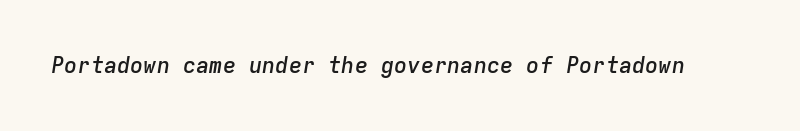
Q: Is the text bold? A: Semi-bold.
Q: Is the text italic (slanted)? A: Yes, it leans right by about 9 degrees.
Q: Is the text underlined? A: No.
Q: Is the spacing between letters normal or unusually wide? A: Normal.
